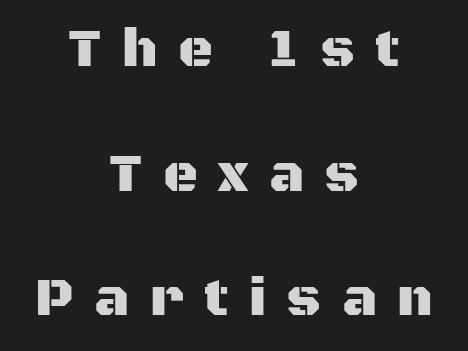
The rendering uses a large line-height, opening up the rows. Characters remain perfectly vertical along every line. The lines in this sample share a center point and differ in where they start and stop. A sans-serif font was chosen for this passage. Has an underline been added? It has not. Varying glyph widths throughout — classic text-font behaviour.
